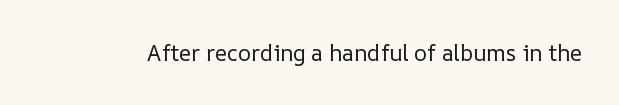
The space directly below the letters is spotless. Quick note: not italic, upright. The line texture is even and compact thanks to regular tracking. These glyphs show unthickened strokes, regular width or finer.
